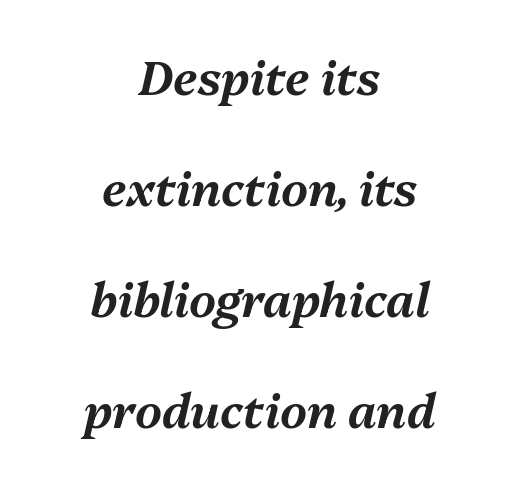
{"italic": "yes", "lean": "right", "slant_degrees": 13, "width": "normal", "stroke_contrast": "medium", "x_height": "medium", "monospaced": "no", "underline": "no", "align": "center", "line_spacing": "loose", "line_spacing_ratio": 2.36, "letter_spacing": "normal", "letter_spacing_em": 0.0, "glyph_px": 47}
